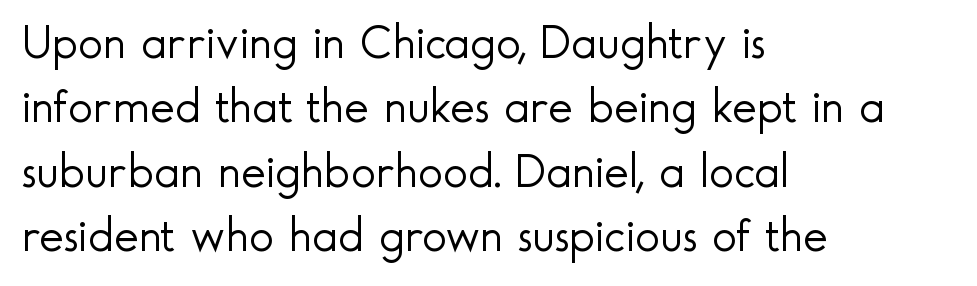
The type family on display is of the sans-serif kind. The face looks like a standard text weight, possibly lighter. Horizontally, the lines are justified to the leading edge only. The lettering stays uniformly vertical, giving the passage a roman look.
